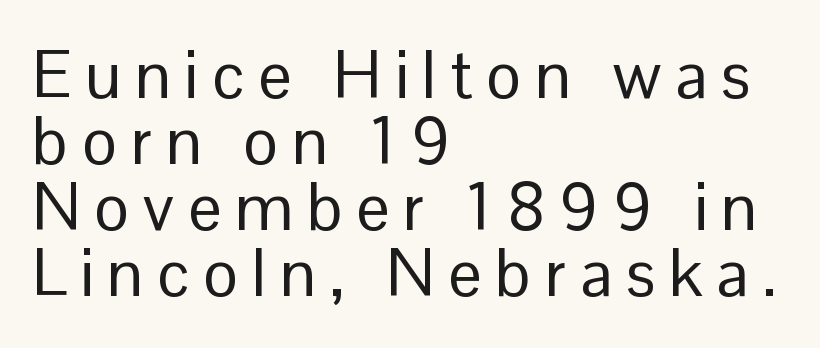
The image shows 66 px regular-weight sans-serif type, upright; set left-aligned, tight line spacing (1.0x), unusually wide letter spacing (+0.21 em), not underlined; low stroke contrast and a medium x-height.
